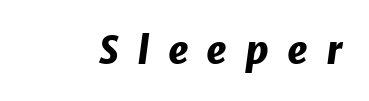
{"italic": "yes", "lean": "right", "slant_degrees": 8, "bold": "yes", "weight": "heavy", "width": "normal", "stroke_contrast": "low", "x_height": "medium", "monospaced": "no", "underline": "no", "letter_spacing": "wide", "letter_spacing_em": 0.48, "glyph_px": 38}
